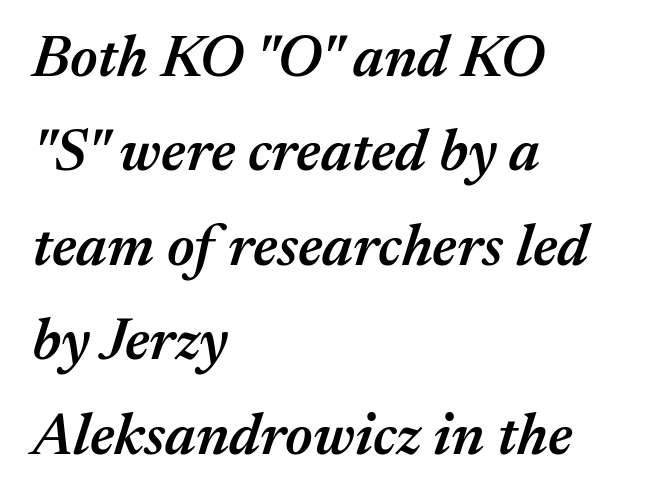
{"italic": "yes", "lean": "right", "slant_degrees": 17, "bold": "semi", "weight": "semibold", "width": "normal", "stroke_contrast": "medium", "x_height": "medium", "monospaced": "no", "underline": "no", "align": "left", "line_spacing": "normal", "line_spacing_ratio": 1.6, "letter_spacing": "normal", "letter_spacing_em": 0.0, "glyph_px": 59}
